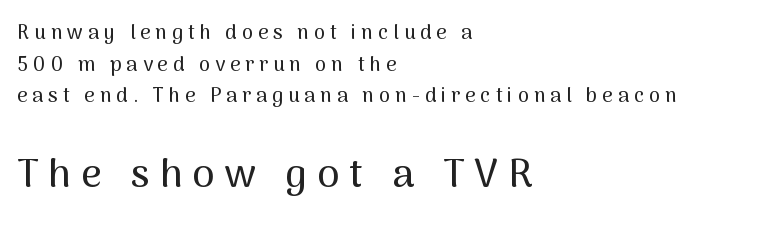
The image shows 40 px sans-serif type, upright; set left-aligned, normal line spacing (1.58x), unusually wide letter spacing (+0.25 em), not underlined; the second (bottom) block is 2.0x larger; medium stroke contrast and a medium x-height.
